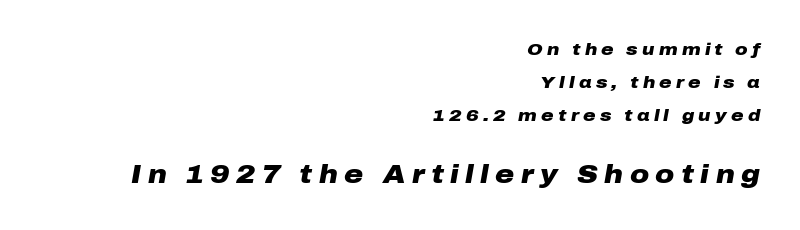
{"italic": "yes", "lean": "right", "slant_degrees": 10, "bold": "yes", "underline": "no", "align": "right", "line_spacing": "loose", "line_spacing_ratio": 1.95, "letter_spacing": "wide", "letter_spacing_em": 0.25, "larger_block": "second", "size_ratio": 1.53, "glyph_px": 26}
